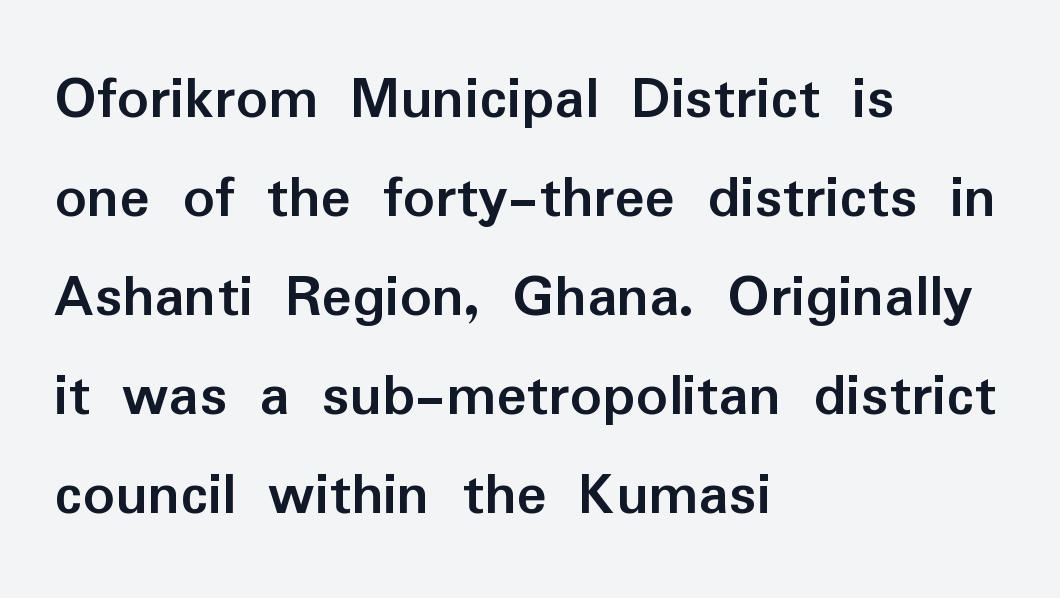
{"serif": "no", "italic": "no", "bold": "yes", "weight": "semibold", "width": "normal", "stroke_contrast": "low", "x_height": "medium", "monospaced": "no", "underline": "no", "align": "left", "line_spacing": "normal", "line_spacing_ratio": 1.57, "letter_spacing": "normal", "letter_spacing_em": 0.0, "glyph_px": 63}
